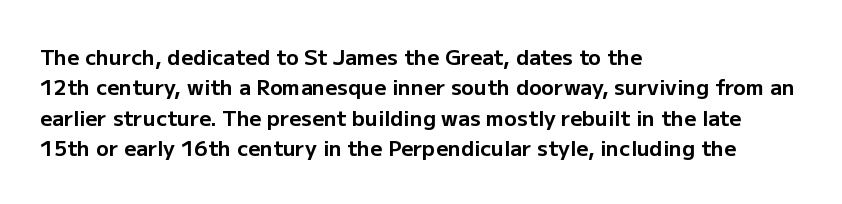
The image shows 21 px bold type, upright; set left-aligned, normal line spacing (1.45x), normal letter spacing, not underlined.
